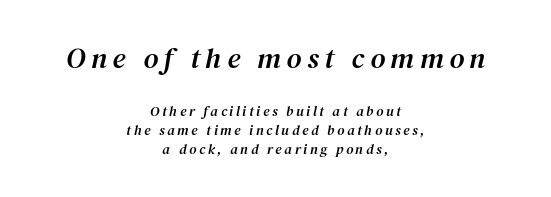
The image shows 29 px serif type, italic (leaning right); set centered, normal line spacing (1.39x), not underlined; the first (top) block is 2.07x larger; medium stroke contrast and a medium x-height.
